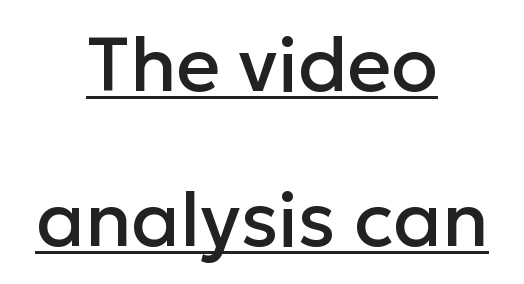
{"serif": "no", "italic": "no", "width": "normal", "stroke_contrast": "low", "x_height": "medium", "monospaced": "no", "underline": "yes", "align": "center", "line_spacing": "loose", "line_spacing_ratio": 2.04, "letter_spacing": "normal", "letter_spacing_em": 0.0, "glyph_px": 76}
